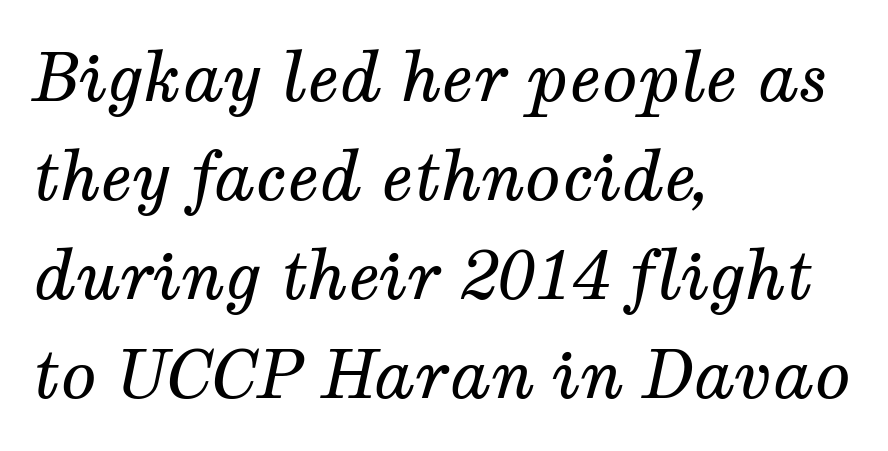
Would a proofreader flag this as italicized? Yes. Glance below the letters and you will spot only blank space. The rendering uses natural spacing where letterforms have individual widths. Letter spacing: default.
